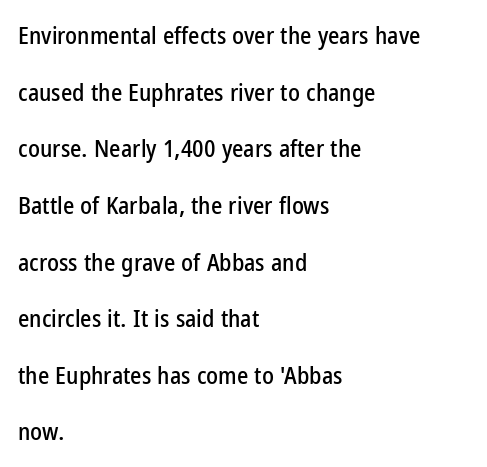
The image shows 24 px text type, upright; set left-aligned, loose line spacing (2.36x), normal letter spacing, not underlined.
